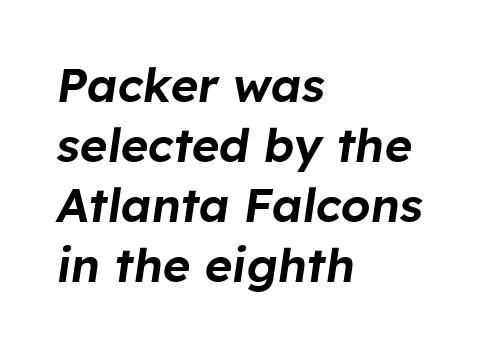
The image shows 47 px text type, italic (leaning right); set left-aligned, normal line spacing (1.28x), normal letter spacing, not underlined; low stroke contrast and a medium x-height.
